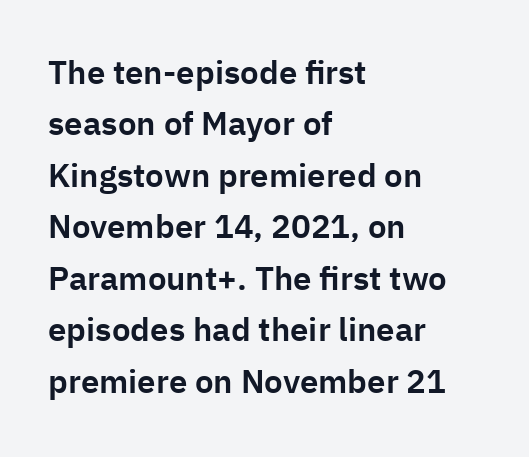
Q: Is the text italic (slanted)? A: No, it is upright.
Q: Is the typeface a serif or a sans-serif typeface? A: Sans-serif.
Q: Is the text underlined? A: No.
Q: How is the paragraph aligned? A: Left-aligned.
Q: Is the spacing between letters normal or unusually wide? A: Normal.
Q: Is the spacing between lines tight, normal or loose? A: Normal.
Q: Width (condensed, normal, or wide)? A: Normal.
Q: Stroke contrast? A: Low.
Q: x-height? A: Medium.
Q: Monospaced? A: No.
